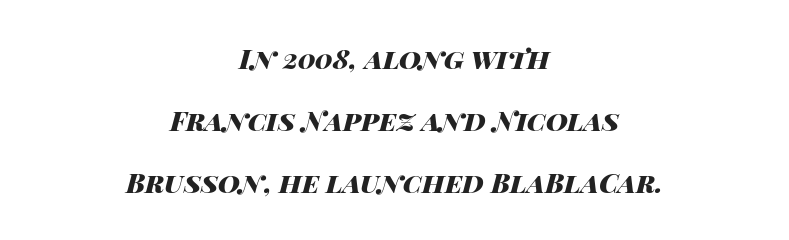
Q: Is the text bold? A: Yes.
Q: Is the text italic (slanted)? A: Yes, it leans right by about 14 degrees.
Q: Is the text underlined? A: No.
Q: How is the paragraph aligned? A: Centered.
Q: Is the spacing between letters normal or unusually wide? A: Normal.
Q: Is the spacing between lines tight, normal or loose? A: Loose.
